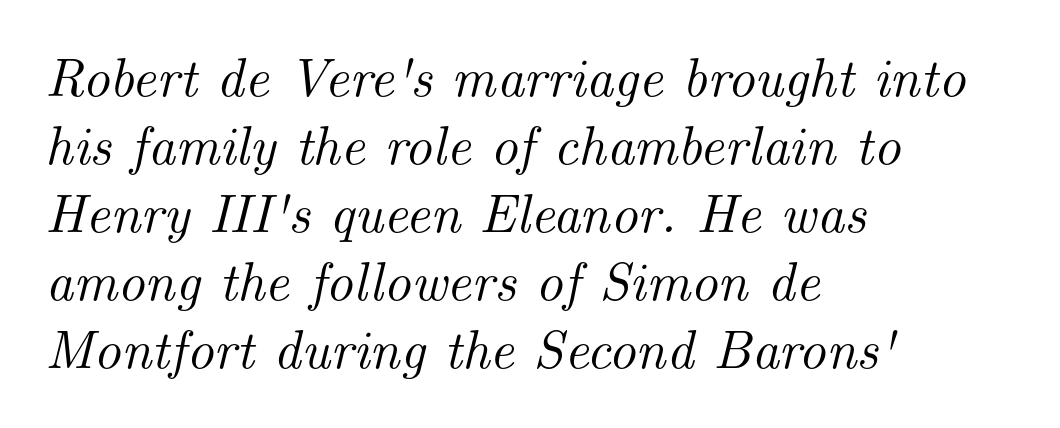
Descenders are the only things crossing below the line. Notice how the stems are inclined rather than vertical — that's the hallmark of italics. This block has exactly the height ordinary leading produces. Left-aligned paragraph, ragged on the right.
